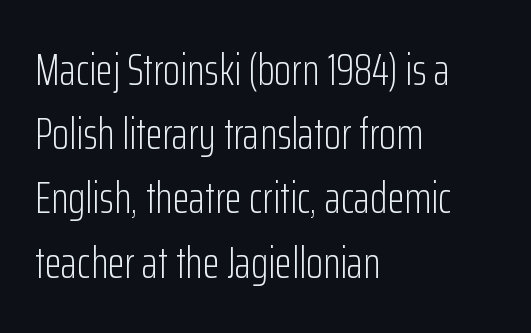
The image shows 44 px light, condensed sans-serif type, upright; set left-aligned, normal line spacing (1.46x), normal letter spacing, not underlined; low stroke contrast and a medium x-height.
